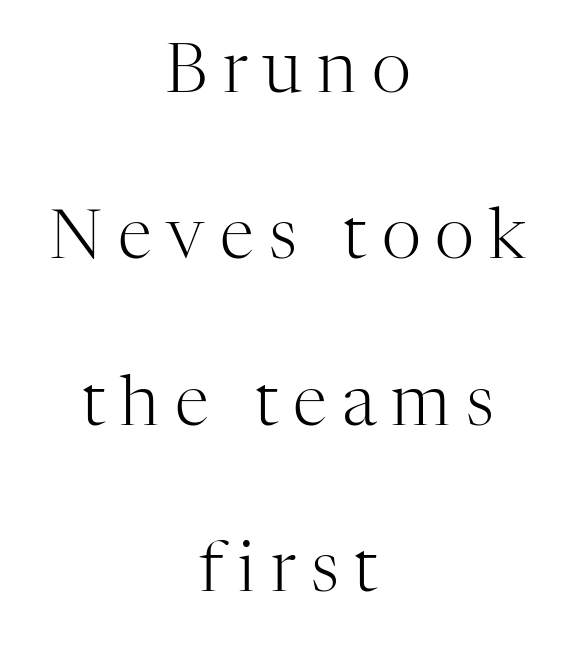
{"serif": "yes", "italic": "no", "bold": "no", "weight": "light", "width": "normal", "stroke_contrast": "high", "x_height": "medium", "monospaced": "no", "underline": "no", "align": "center", "line_spacing": "loose", "line_spacing_ratio": 2.41, "letter_spacing": "wide", "letter_spacing_em": 0.22, "glyph_px": 69}
